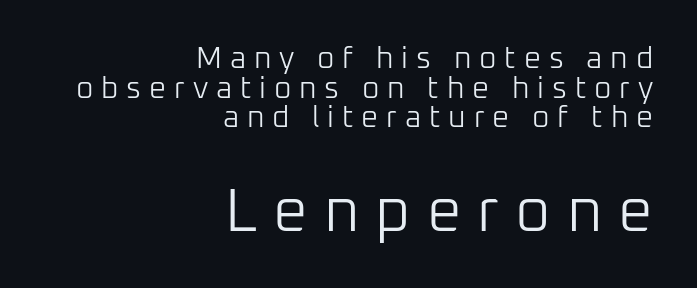
The zone under the glyphs is completely vacant. The second block has been scaled up relative to the first. Tall strokes in this sample are plumb rather than angled. The strokes are not fattened; the text isn't bold. If you drew a ruler down the right edge, every line would touch it. One glance says dense: line gaps are narrower than usual.
